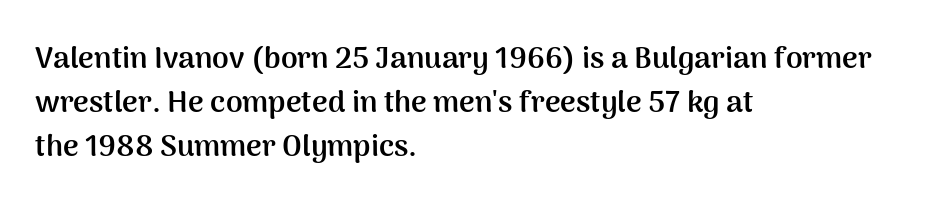
The image shows 30 px semibold sans-serif type, upright; set left-aligned, normal line spacing (1.46x), normal letter spacing, not underlined; medium stroke contrast and a medium x-height.
